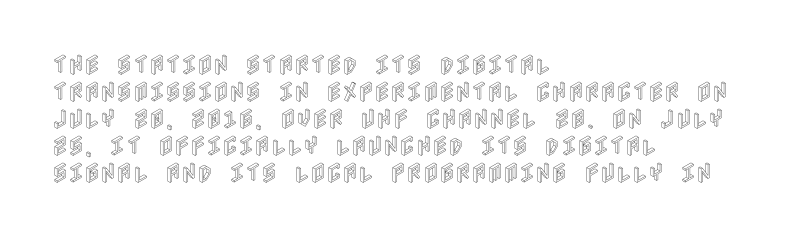
The image shows 22 px text type, upright; set left-aligned, line spacing 1.23x, normal letter spacing, not underlined.
